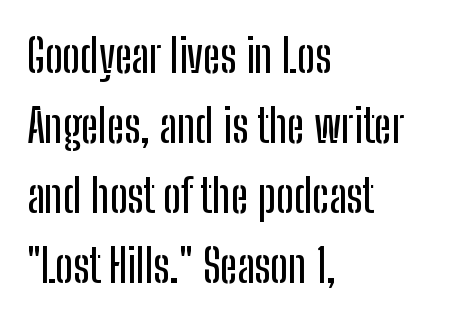
{"serif": "no", "italic": "no", "width": "condensed", "stroke_contrast": "low", "x_height": "medium", "monospaced": "no", "underline": "no", "align": "left", "line_spacing": "normal", "line_spacing_ratio": 1.52, "letter_spacing": "normal", "letter_spacing_em": 0.0, "glyph_px": 46}
